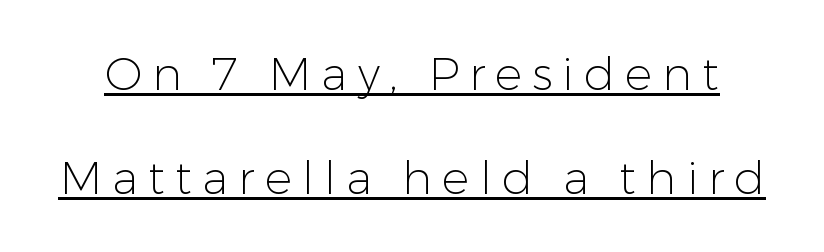
Q: Is the text bold? A: No.
Q: Is the text italic (slanted)? A: No, it is upright.
Q: Is the typeface a serif or a sans-serif typeface? A: Sans-serif.
Q: Is the text underlined? A: Yes.
Q: Is the spacing between letters normal or unusually wide? A: Unusually wide.
Q: Is the spacing between lines tight, normal or loose? A: Loose.
Q: Width (condensed, normal, or wide)? A: Normal.
Q: Stroke contrast? A: Low.
Q: x-height? A: Medium.
Q: Monospaced? A: No.
